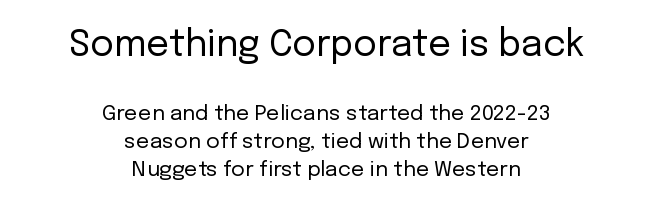
The image shows 36 px regular-weight sans-serif type, upright; set centered, normal line spacing (1.32x), normal letter spacing, not underlined; the first (top) block is 1.71x larger; low stroke contrast and a medium x-height.
